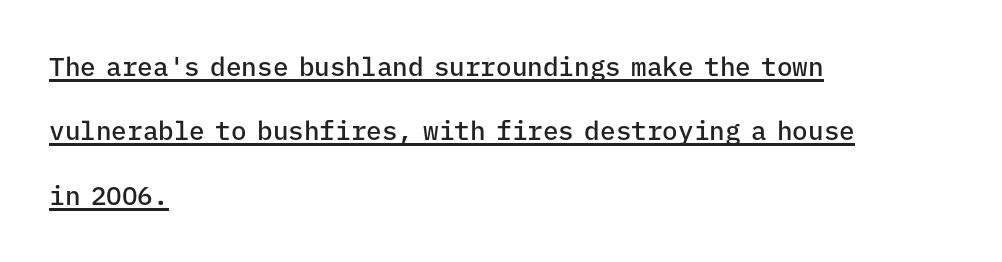
The type sits square on the baseline with zero lean. The compositor pushed each line to the left boundary. In terms of leading, this rendering errs on the spacious side. Short note: letters normally spaced. Does the weight exceed regular? Yes, but only to semibold. Like a heading marked for emphasis, these lines bear an underscore.
